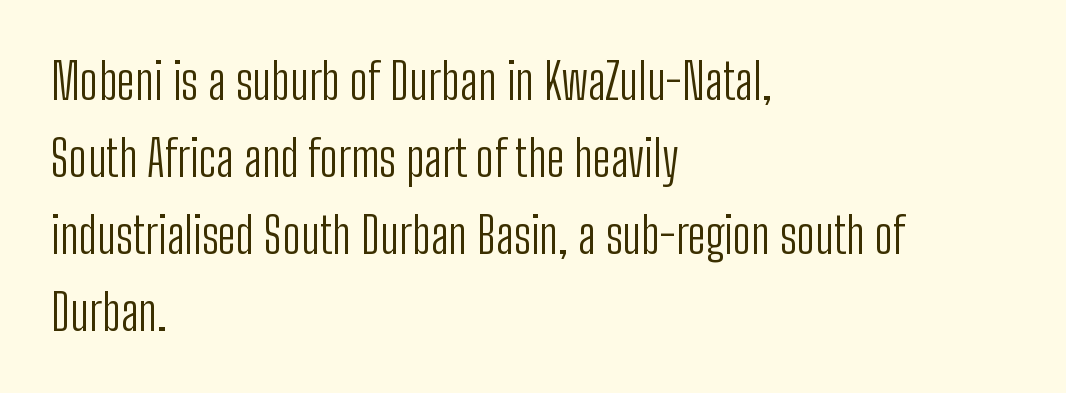
The image shows 49 px light, condensed sans-serif type, upright; set left-aligned, normal line spacing (1.57x), normal letter spacing, not underlined; low stroke contrast and a medium x-height.
